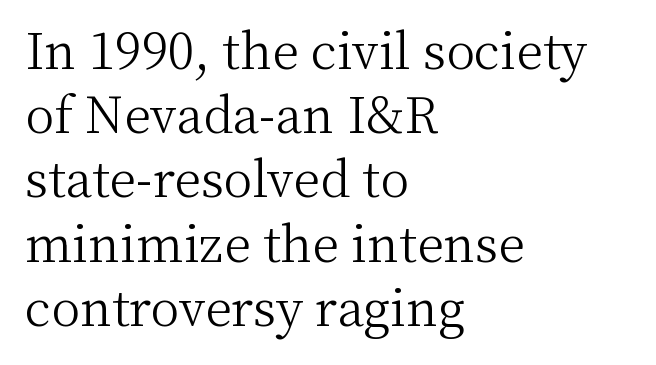
Q: Is the text bold? A: No.
Q: Is the text italic (slanted)? A: No, it is upright.
Q: Is the typeface a serif or a sans-serif typeface? A: Serif.
Q: Is the text underlined? A: No.
Q: How is the paragraph aligned? A: Left-aligned.
Q: Is the spacing between letters normal or unusually wide? A: Normal.
Q: Is the spacing between lines tight, normal or loose? A: Normal.
Q: Width (condensed, normal, or wide)? A: Normal.
Q: Stroke contrast? A: Medium.
Q: x-height? A: Medium.
Q: Monospaced? A: No.
